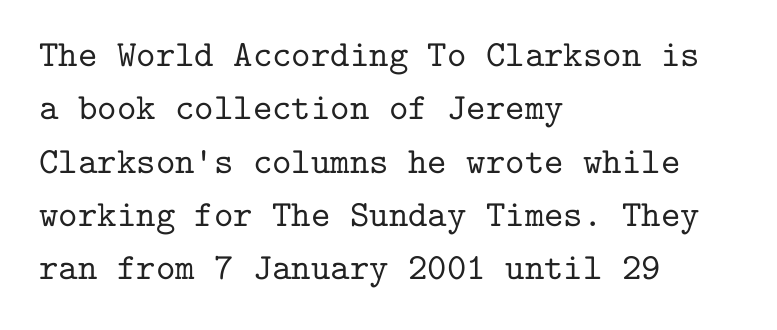
Q: Is the text italic (slanted)? A: No, it is upright.
Q: Is the typeface a serif or a sans-serif typeface? A: Serif.
Q: Is the text underlined? A: No.
Q: How is the paragraph aligned? A: Left-aligned.
Q: Is the spacing between letters normal or unusually wide? A: Normal.
Q: Is the spacing between lines tight, normal or loose? A: Normal.
Q: Width (condensed, normal, or wide)? A: Normal.
Q: Stroke contrast? A: Low.
Q: x-height? A: Medium.
Q: Monospaced? A: Yes.
